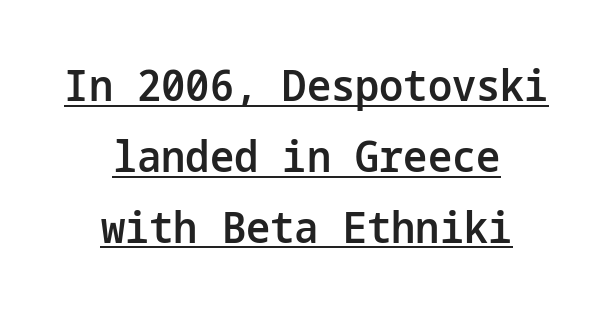
Every word sits above its own underline. Strokes here are thickened, but only to semibold level. Stroke terminals: plain, sans-serif. Rows of type keep a routine distance in the vertical direction. There is no visible air inserted between adjacent glyphs.
